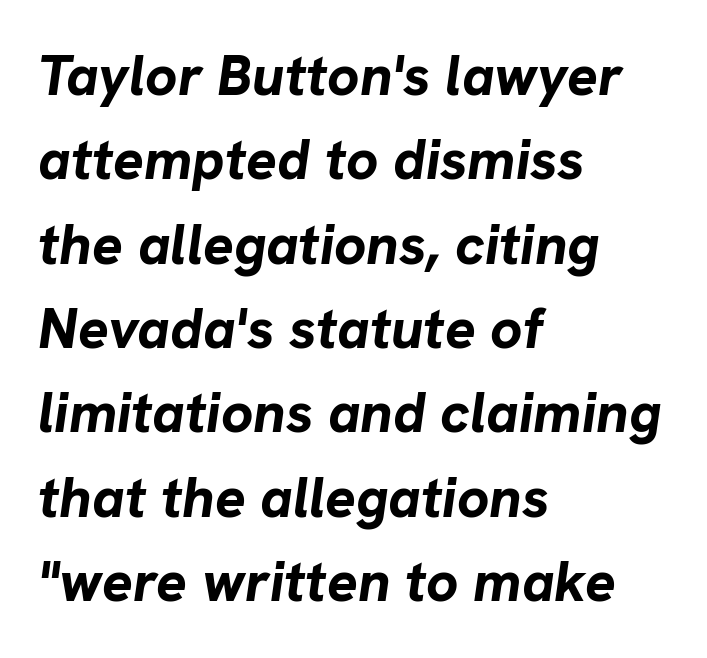
The image shows 57 px bold type, italic (leaning right); set left-aligned, normal line spacing (1.48x), normal letter spacing, not underlined; low stroke contrast and a medium x-height.
